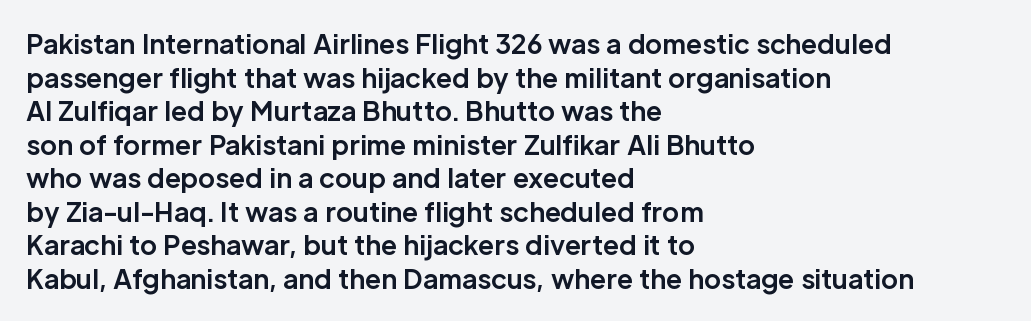
The image shows 26 px bold type, upright; set left-aligned, normal line spacing (1.29x), normal letter spacing, not underlined.
